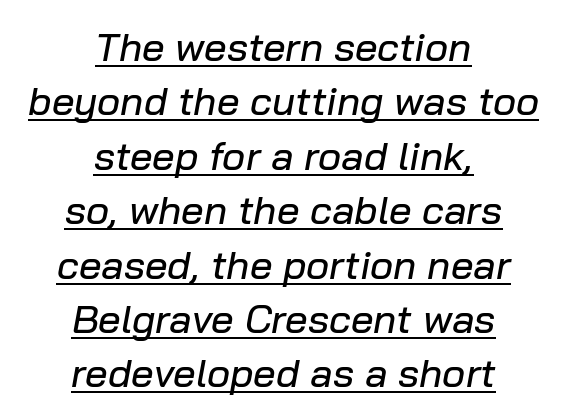
The image shows 40 px text type, italic (leaning right); set centered, normal line spacing (1.36x), normal letter spacing, underlined; low stroke contrast and a medium x-height.
